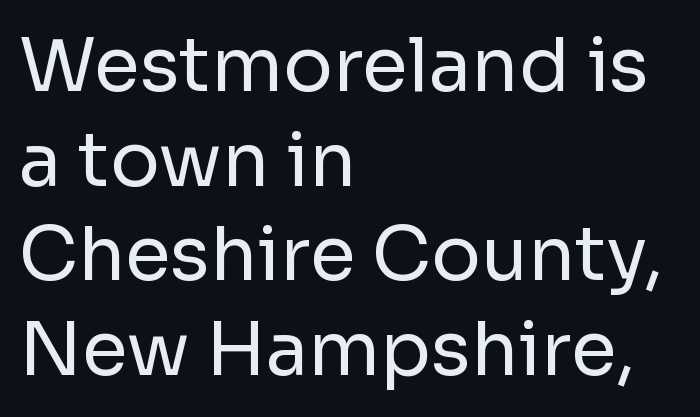
The image shows 74 px regular-weight sans-serif type, upright; set left-aligned, normal line spacing (1.28x), normal letter spacing, not underlined; low stroke contrast and a medium x-height.
